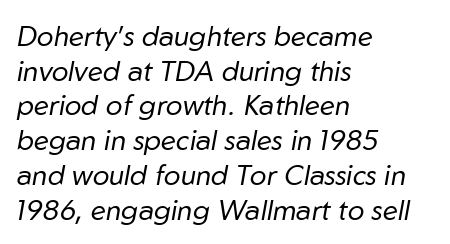
The image shows 28 px regular-weight type, italic (leaning right); set left-aligned, line spacing 1.24x, normal letter spacing, not underlined; low stroke contrast and a medium x-height.
